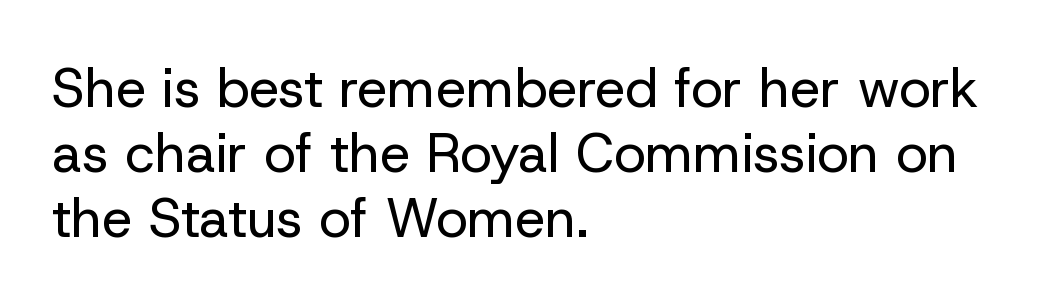
Q: Is the text bold? A: No.
Q: Is the text italic (slanted)? A: No, it is upright.
Q: Is the typeface a serif or a sans-serif typeface? A: Sans-serif.
Q: Is the text underlined? A: No.
Q: How is the paragraph aligned? A: Left-aligned.
Q: Is the spacing between letters normal or unusually wide? A: Normal.
Q: Width (condensed, normal, or wide)? A: Normal.
Q: Stroke contrast? A: Low.
Q: x-height? A: Medium.
Q: Monospaced? A: No.
